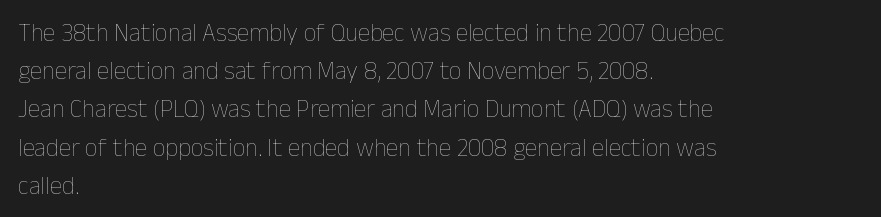
The glyphs are unaccompanied by any horizontal stroke below them. Posture: vertical. These lines keep a tight, regular rhythm from letter to letter. Interline gaps are of average width in this sample. The paragraph shown leans on its left margin.
